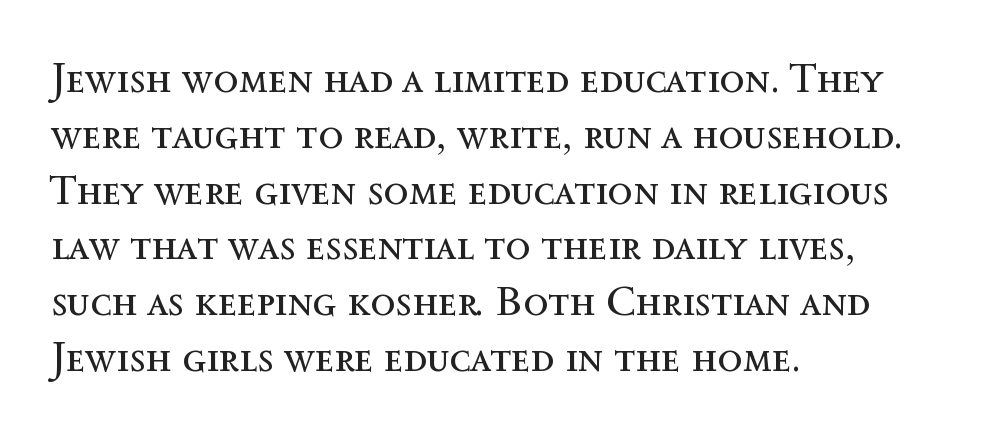
These lines are rendered in a variable-pitch font. The zone under the glyphs is completely vacant. The text block is weighted toward the left margin, trailing off unevenly rightward. These lines were composed using upright roman letters.
